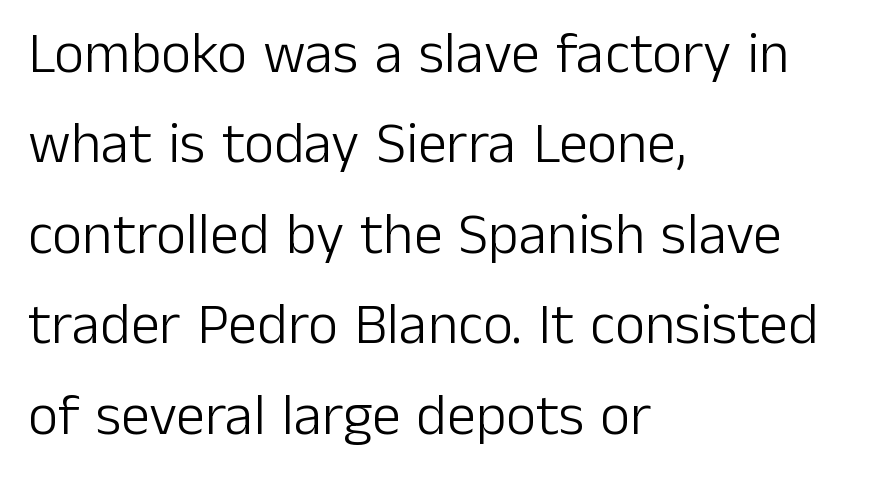
The image shows 58 px light sans-serif type, upright; set left-aligned, normal line spacing (1.56x), normal letter spacing, not underlined; low stroke contrast and a medium x-height.
